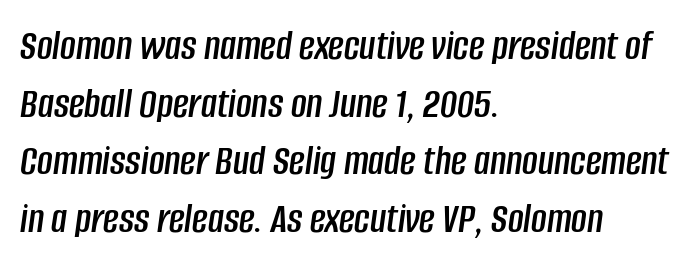
Q: Is the text italic (slanted)? A: Yes, it leans right by about 8 degrees.
Q: Is the text underlined? A: No.
Q: How is the paragraph aligned? A: Left-aligned.
Q: Is the spacing between letters normal or unusually wide? A: Normal.
Q: Is the spacing between lines tight, normal or loose? A: Normal.
Q: Width (condensed, normal, or wide)? A: Condensed.
Q: Stroke contrast? A: Low.
Q: x-height? A: Large.
Q: Monospaced? A: No.
